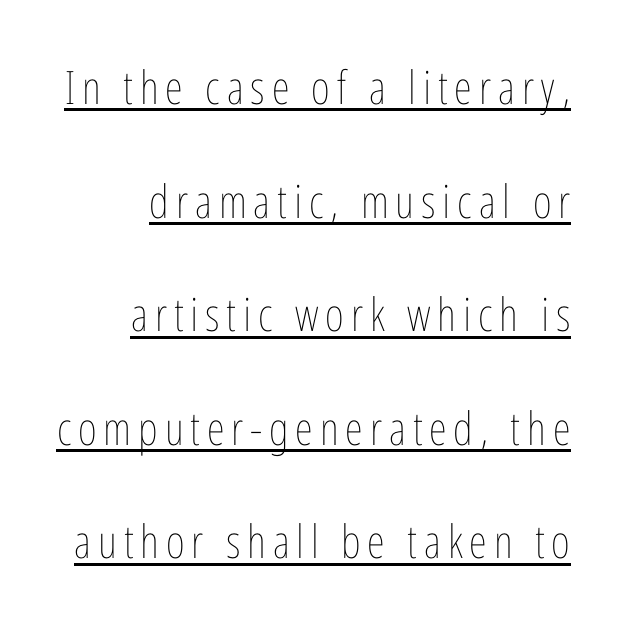
Q: Is the text bold? A: No.
Q: Is the text italic (slanted)? A: No, it is upright.
Q: Is the text underlined? A: Yes.
Q: Is the spacing between lines tight, normal or loose? A: Loose.
Q: Width (condensed, normal, or wide)? A: Condensed.
Q: Stroke contrast? A: Low.
Q: x-height? A: Medium.
Q: Monospaced? A: No.
